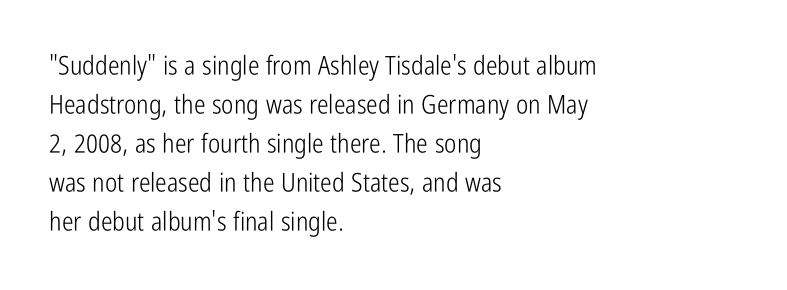
{"italic": "no", "bold": "no", "underline": "no", "align": "left", "line_spacing": "normal", "line_spacing_ratio": 1.5, "letter_spacing": "normal", "letter_spacing_em": 0.0, "glyph_px": 26}
